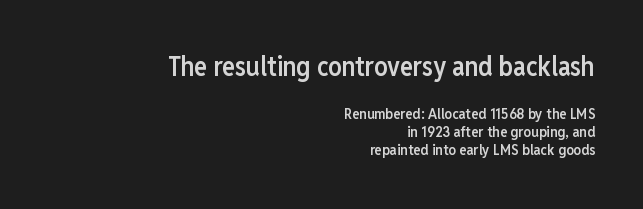
Short note: letters normally spaced. Look at the stroke-to-counter ratio: somewhat heavy, a semibold. You get the large type first, then a drop to smaller type. A bare baseline throughout the passage. If you drew a line through each stem, it would be perfectly vertical. The ragged edge is on the left, which tells us the setting is flush right.
